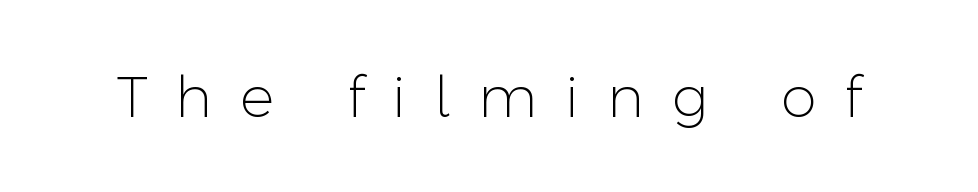
The image shows 57 px light sans-serif type, upright; set unusually wide letter spacing (+0.49 em), not underlined; low stroke contrast and a medium x-height.
